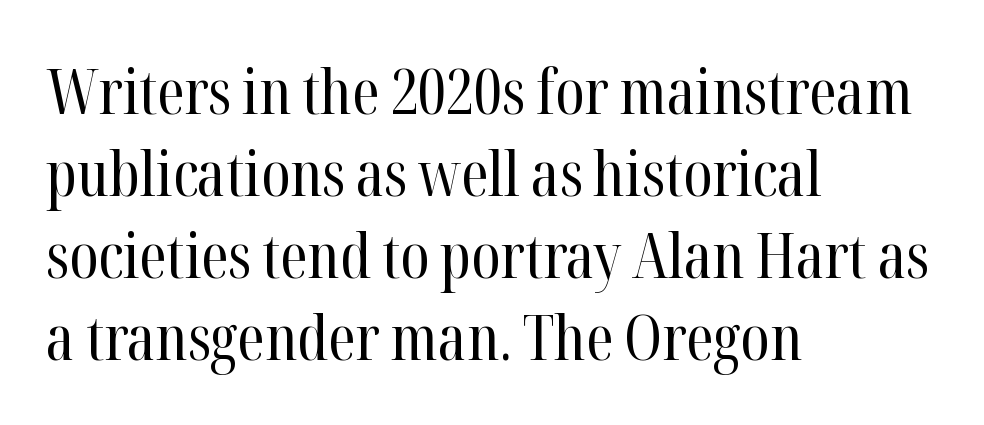
Students, note that the glyphs here touch the page at normal intervals. Reading down the block, your eye returns to a fixed left position each line. Check the space under the baseline: it is left empty. Classification — serif. The rendering uses natural spacing where letterforms have individual widths. Does the lettering tilt? It doesn't — this is upright.
